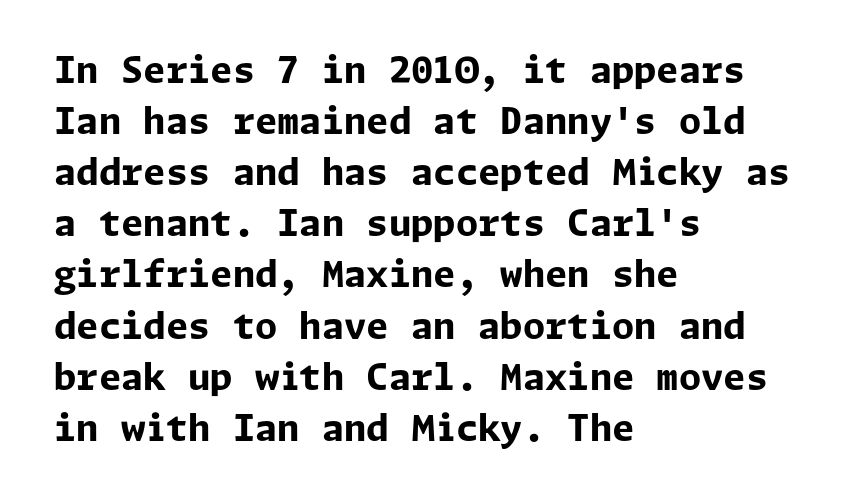
The image shows 36 px bold sans-serif type, upright; set left-aligned, normal line spacing (1.42x), normal letter spacing, not underlined; low stroke contrast and a medium x-height.
